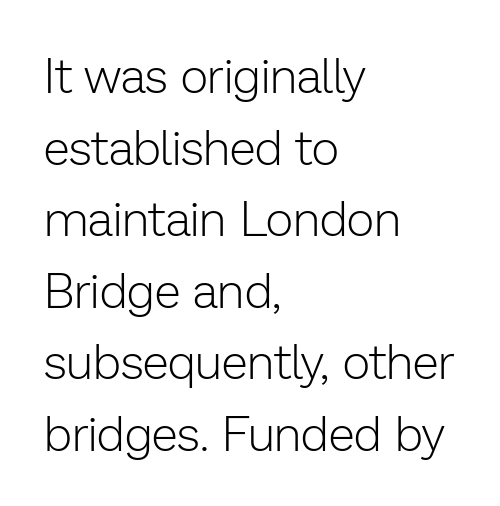
The image shows 48 px light sans-serif type, upright; set left-aligned, normal line spacing (1.49x), normal letter spacing, not underlined; low stroke contrast and a medium x-height.
